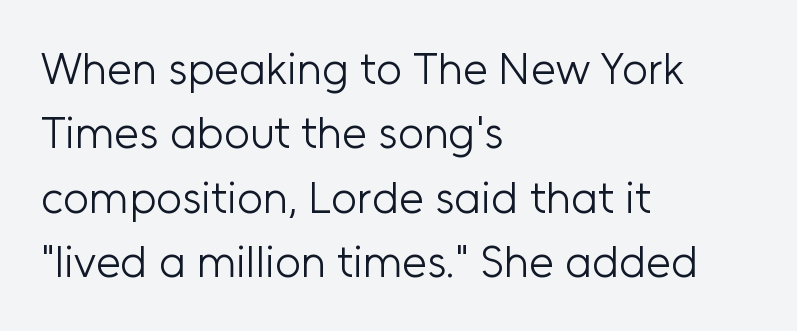
{"serif": "no", "italic": "no", "bold": "no", "weight": "light", "width": "normal", "stroke_contrast": "low", "x_height": "medium", "monospaced": "no", "underline": "no", "align": "left", "line_spacing": "normal", "line_spacing_ratio": 1.43, "letter_spacing": "normal", "letter_spacing_em": 0.0, "glyph_px": 45}
